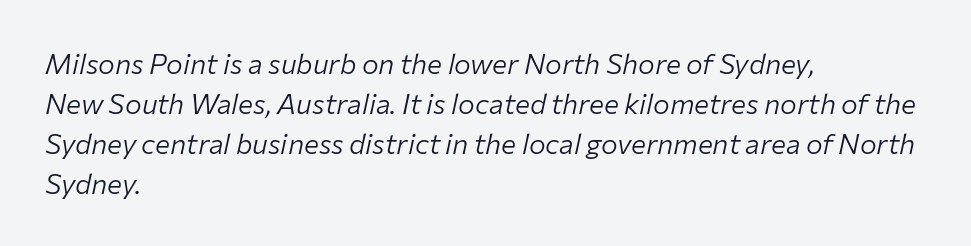
{"italic": "yes", "lean": "right", "slant_degrees": 12, "bold": "no", "weight": "light", "width": "normal", "stroke_contrast": "low", "x_height": "medium", "monospaced": "no", "underline": "no", "align": "left", "line_spacing": "normal", "line_spacing_ratio": 1.43, "letter_spacing": "normal", "letter_spacing_em": 0.0, "glyph_px": 28}
